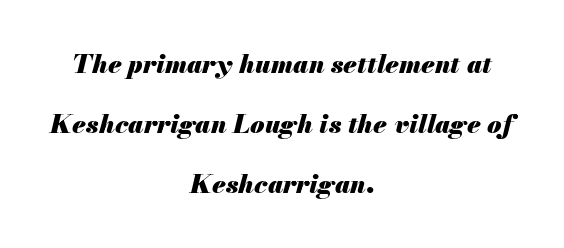
How heavy is the stroke? Heavy — this is a bold. Tall strokes in this sample are angled rather than plumb. Letter spacing: default. The whitespace from short lines is split evenly between both sides.
